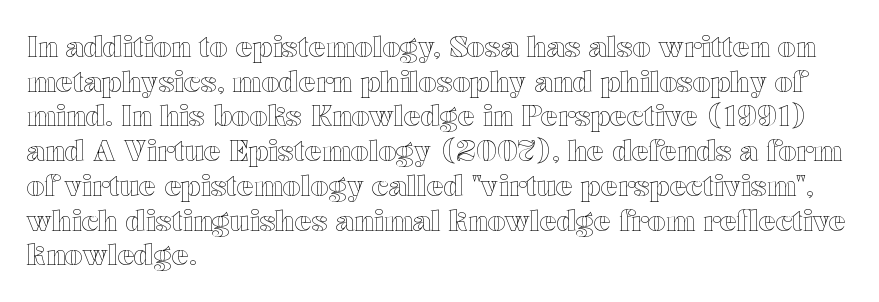
Nope, not italic — everything's standing straight. Default kerning and tracking; the words read as compact shapes. The passage is arranged the way most books set body copy — flush left. This sample has the flowing, uneven cadence of proportional lettering.
